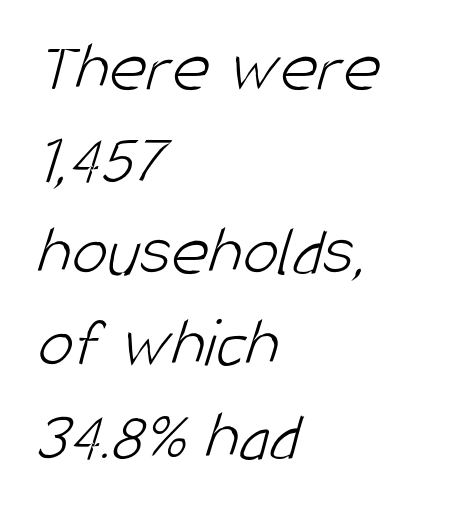
{"serif": "no", "bold": "no", "weight": "light", "width": "condensed", "stroke_contrast": "low", "x_height": "large", "monospaced": "no", "underline": "no", "align": "left", "line_spacing": "normal", "line_spacing_ratio": 1.28, "letter_spacing": "normal", "letter_spacing_em": 0.0, "glyph_px": 72}
